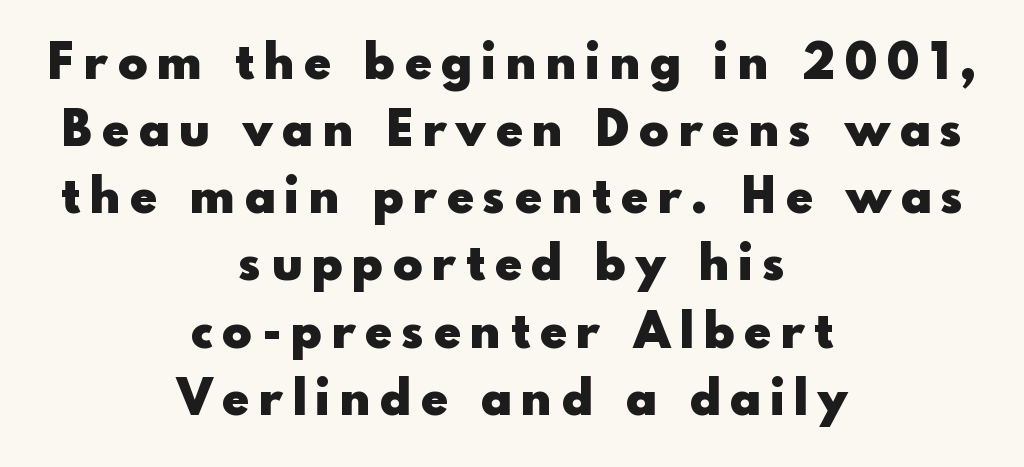
{"serif": "no", "italic": "no", "bold": "yes", "weight": "heavy", "width": "normal", "x_height": "small", "monospaced": "no", "underline": "no", "align": "center", "line_spacing": "normal", "line_spacing_ratio": 1.37, "letter_spacing": "wide", "letter_spacing_em": 0.21, "glyph_px": 49}
